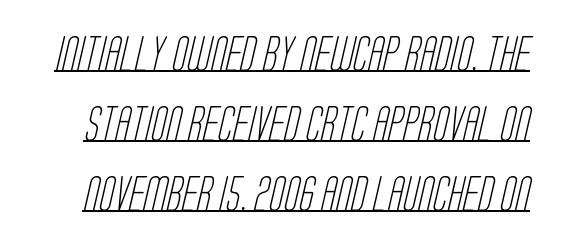
{"serif": "no", "bold": "no", "weight": "light", "width": "condensed", "stroke_contrast": "low", "x_height": "large", "monospaced": "no", "underline": "yes", "line_spacing": "loose", "line_spacing_ratio": 2.0, "letter_spacing": "normal", "letter_spacing_em": 0.0, "glyph_px": 35}
